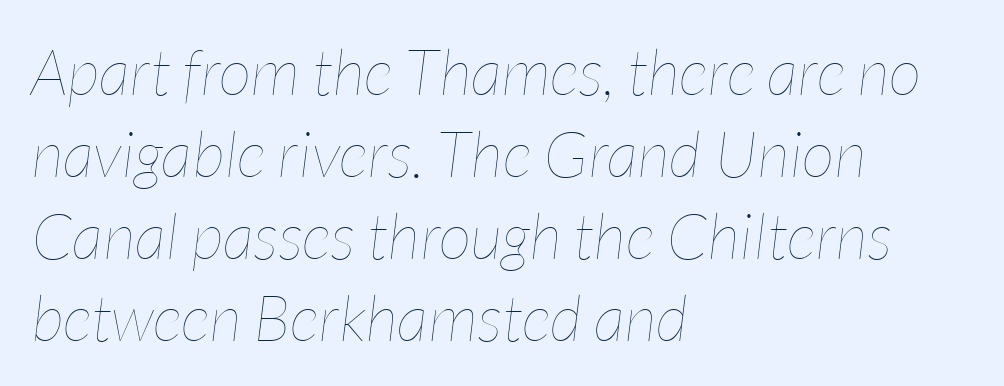
The space beneath each line is pristine and unruled. Does the lettering tilt? It does — this is italic. On a weight scale, this lands at 450 or below. Regular leading. If you drew a ruler down the left edge, every line would touch it.
